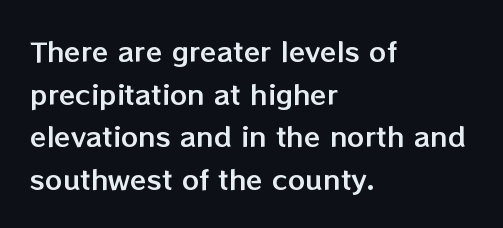
The image shows 27 px text type, upright; set left-aligned, normal line spacing (1.58x), normal letter spacing, not underlined.
